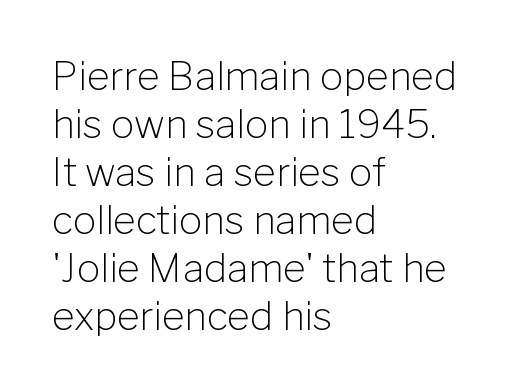
No italicization has been applied; the sample stays upright. Spacing verdict: proportional, widths tailored to each character. The type is set solid horizontally, with unmodified tracking. The passage shown is typeset with a sans-serif family. Compared with a centered layout, this one pins lines to the left instead. Quick note: underline off.
